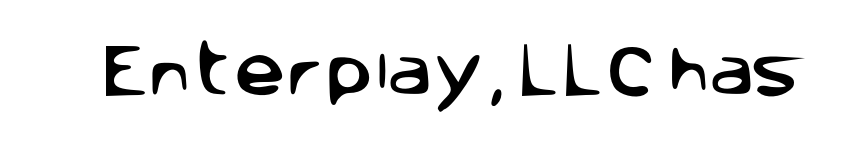
The image shows 57 px sans-serif type, upright; set normal letter spacing, not underlined; low stroke contrast and a large x-height.
